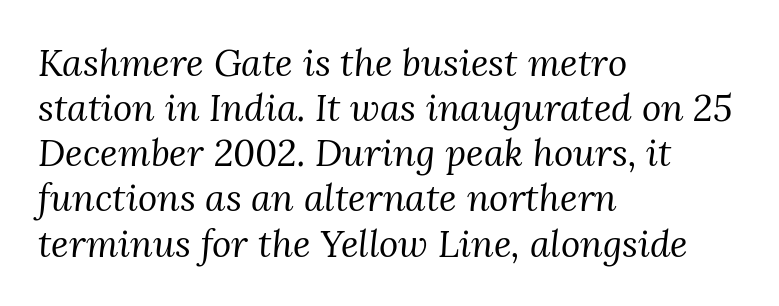
Q: Is the text bold? A: No.
Q: Is the text italic (slanted)? A: Yes, it leans right by about 3 degrees.
Q: Is the typeface a serif or a sans-serif typeface? A: Serif.
Q: Is the text underlined? A: No.
Q: How is the paragraph aligned? A: Left-aligned.
Q: Is the spacing between letters normal or unusually wide? A: Normal.
Q: Width (condensed, normal, or wide)? A: Normal.
Q: Stroke contrast? A: Medium.
Q: x-height? A: Medium.
Q: Monospaced? A: No.
